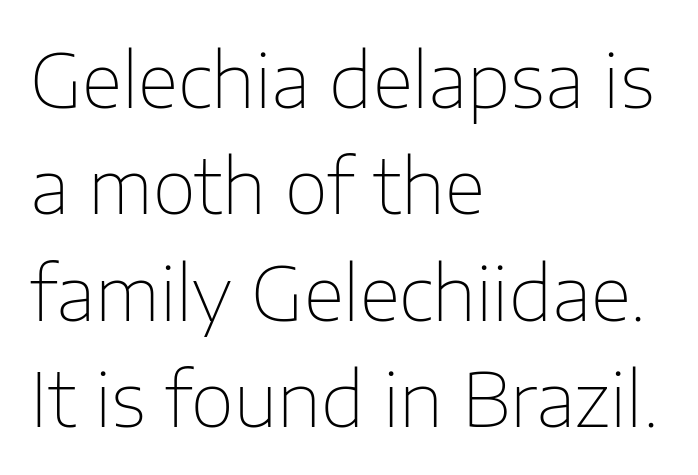
Each row of text sits above clean, open space. The rag falls on the right side of this text block. A roman cut, with each character standing at attention. Stems here are at most as thick as an everyday book face.
